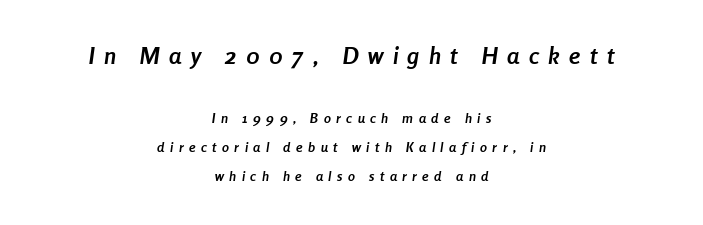
The image shows 24 px bold type, italic (leaning right); set centered, loose line spacing (2.07x), unusually wide letter spacing (+0.39 em), not underlined; the first (top) block is 1.71x larger.
